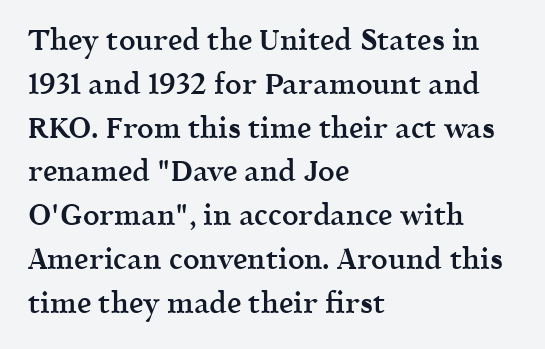
{"serif": "yes", "italic": "no", "bold": "semi", "weight": "semibold", "width": "normal", "x_height": "medium", "monospaced": "no", "underline": "no", "align": "left", "line_spacing": "normal", "line_spacing_ratio": 1.51, "letter_spacing": "normal", "letter_spacing_em": 0.0, "glyph_px": 29}
